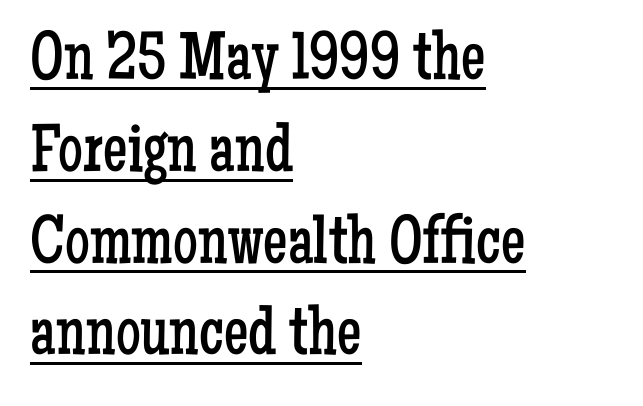
Q: Is the text bold? A: No.
Q: Is the text italic (slanted)? A: No, it is upright.
Q: Is the typeface a serif or a sans-serif typeface? A: Serif.
Q: Is the text underlined? A: Yes.
Q: How is the paragraph aligned? A: Left-aligned.
Q: Is the spacing between letters normal or unusually wide? A: Normal.
Q: Is the spacing between lines tight, normal or loose? A: Normal.
Q: Width (condensed, normal, or wide)? A: Condensed.
Q: Stroke contrast? A: Low.
Q: x-height? A: Medium.
Q: Monospaced? A: No.
